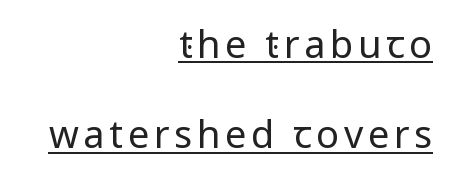
The image shows 38 px regular-weight sans-serif type, upright; set right-aligned, loose line spacing (2.38x), underlined; low stroke contrast and a medium x-height.
